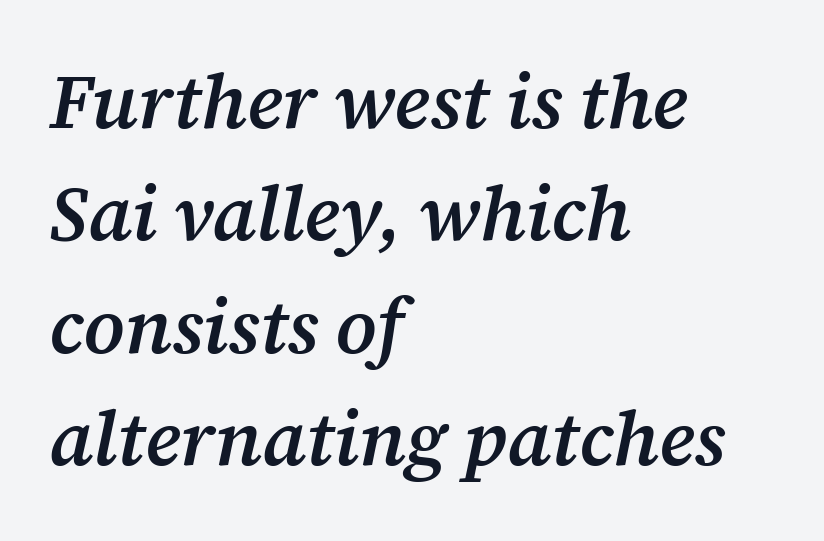
The image shows 76 px semibold serif type, italic (leaning right); set left-aligned, normal line spacing (1.48x), normal letter spacing, not underlined; medium stroke contrast and a medium x-height.
